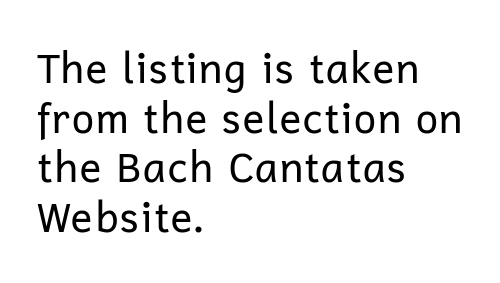
Tall strokes in this sample are plumb rather than angled. Are there feet on the stems? There aren't — it's a sans. The strokes are not fattened; the text isn't bold. The strip under each line holds only bare page. Observe the ordinary spacing: letters are neighbours, not strangers. The face used here is proportionally spaced, like ordinary book or web type.
